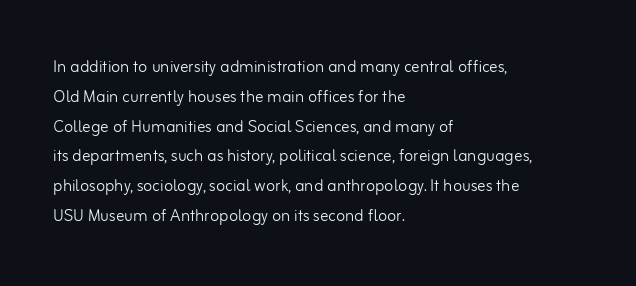
Q: Is the text bold? A: No.
Q: Is the text italic (slanted)? A: No, it is upright.
Q: Is the text underlined? A: No.
Q: How is the paragraph aligned? A: Left-aligned.
Q: Is the spacing between letters normal or unusually wide? A: Normal.
Q: Is the spacing between lines tight, normal or loose? A: Normal.
